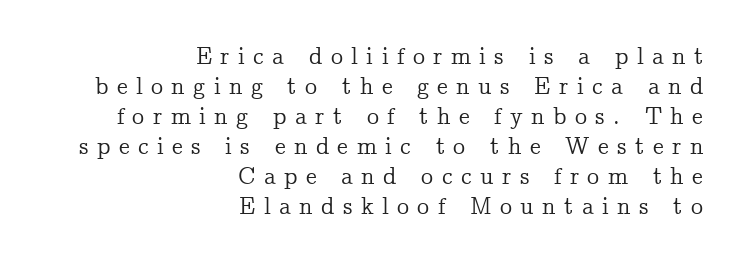
The baseline area is clear. Does extra space separate the letters? Yes, quite a lot of it. Notice how the passage keeps a crisp vertical edge on the right only. The lettering holds an erect, upright posture throughout. How would I describe the line gaps? Plain and ordinary.
